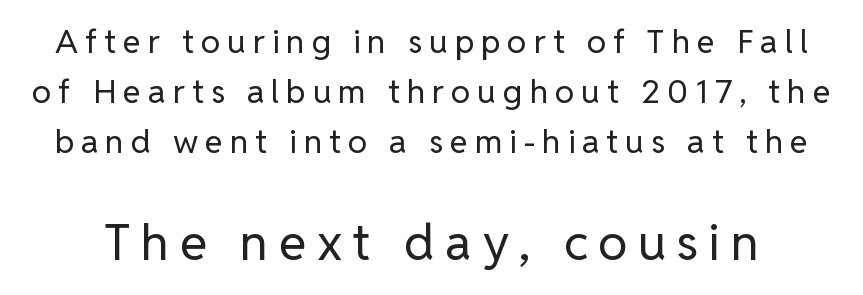
{"serif": "no", "italic": "no", "bold": "no", "weight": "regular", "width": "normal", "stroke_contrast": "low", "x_height": "medium", "monospaced": "no", "underline": "no", "line_spacing": "normal", "line_spacing_ratio": 1.52, "letter_spacing": "wide", "letter_spacing_em": 0.21, "larger_block": "second", "size_ratio": 1.52, "glyph_px": 50}
